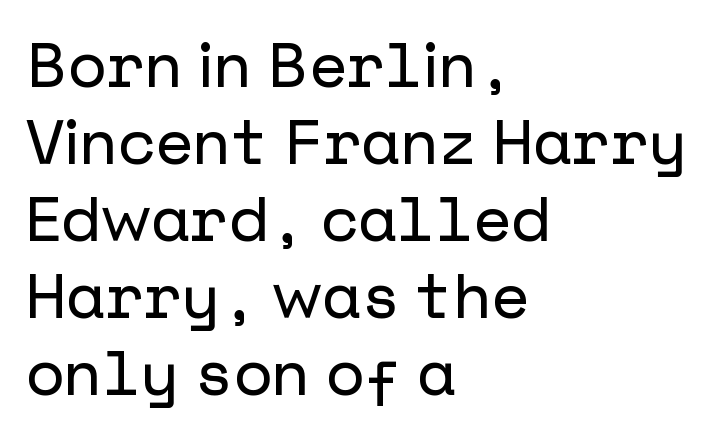
{"serif": "no", "italic": "no", "width": "normal", "stroke_contrast": "low", "x_height": "medium", "underline": "no", "align": "left", "line_spacing_ratio": 1.24, "letter_spacing": "normal", "letter_spacing_em": 0.0, "glyph_px": 62}
